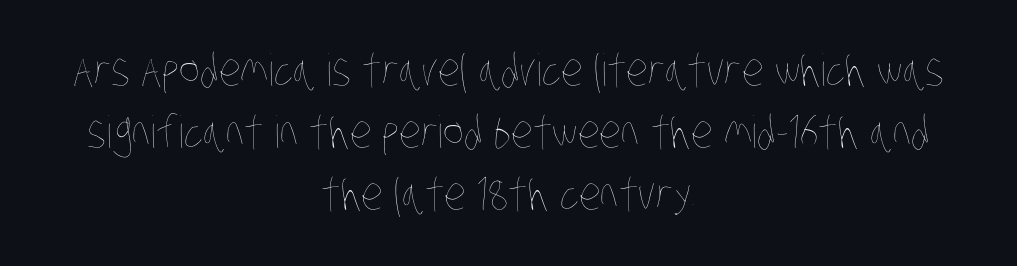
Q: Is the text bold? A: No.
Q: Is the text underlined? A: No.
Q: How is the paragraph aligned? A: Centered.
Q: Is the spacing between letters normal or unusually wide? A: Normal.
Q: Is the spacing between lines tight, normal or loose? A: Normal.
Q: Width (condensed, normal, or wide)? A: Condensed.
Q: Stroke contrast? A: Low.
Q: x-height? A: Large.
Q: Monospaced? A: No.
